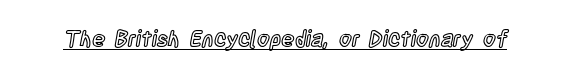
The image shows 22 px text type; set normal letter spacing, underlined.
